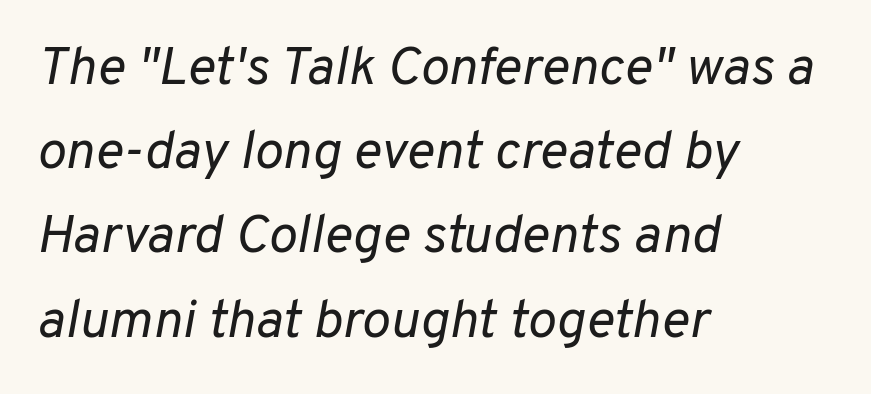
Slant detected: the letters are inclined. Reading down the block, your eye returns to a fixed left position each line. The block of text has a typical density, with ordinary space between rows. This sample has the flowing, uneven cadence of proportional lettering. Vertical stems look standard width or narrower in stroke.
